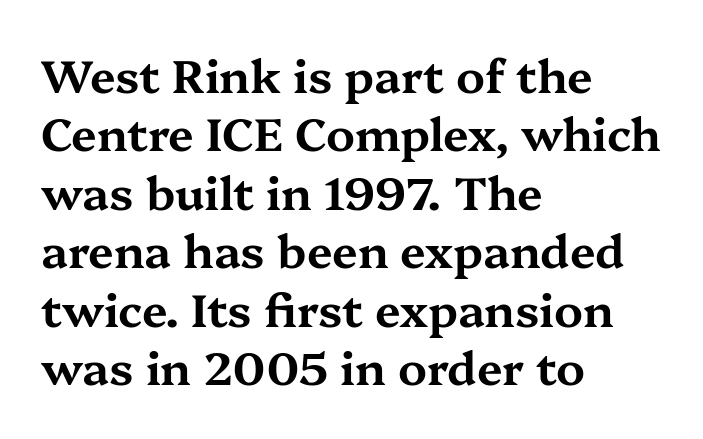
Looks like regular typesetting: each glyph gets only the width it needs. Interline gaps are of average width in this sample. Small tapered or slab feet sit at the stroke ends, so this counts as serif. All the whitespace from short lines collects on the right. Look at the tracking — it's just the regular setting, nothing added.
